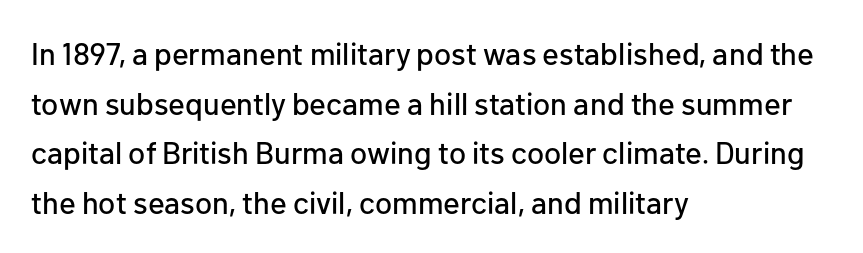
Q: Is the text italic (slanted)? A: No, it is upright.
Q: Is the typeface a serif or a sans-serif typeface? A: Sans-serif.
Q: Is the text underlined? A: No.
Q: How is the paragraph aligned? A: Left-aligned.
Q: Is the spacing between letters normal or unusually wide? A: Normal.
Q: Is the spacing between lines tight, normal or loose? A: Normal.
Q: Width (condensed, normal, or wide)? A: Normal.
Q: Stroke contrast? A: Low.
Q: x-height? A: Medium.
Q: Monospaced? A: No.
